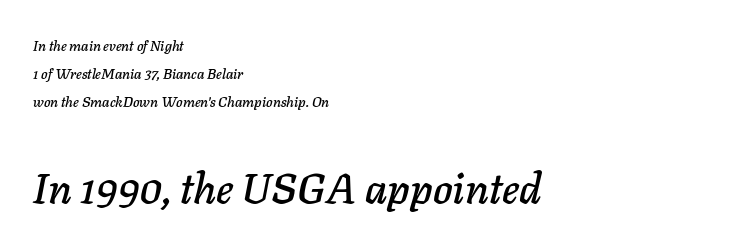
Q: Is the text italic (slanted)? A: Yes, it leans right by about 11 degrees.
Q: Is the text underlined? A: No.
Q: How is the paragraph aligned? A: Left-aligned.
Q: Is the spacing between letters normal or unusually wide? A: Normal.
Q: Is the spacing between lines tight, normal or loose? A: Loose.
Q: Which block of text is set in a larger size, the first (top) or the second (bottom)? A: The second (bottom) one.
Q: Width (condensed, normal, or wide)? A: Normal.
Q: Stroke contrast? A: Low.
Q: x-height? A: Medium.
Q: Monospaced? A: No.
